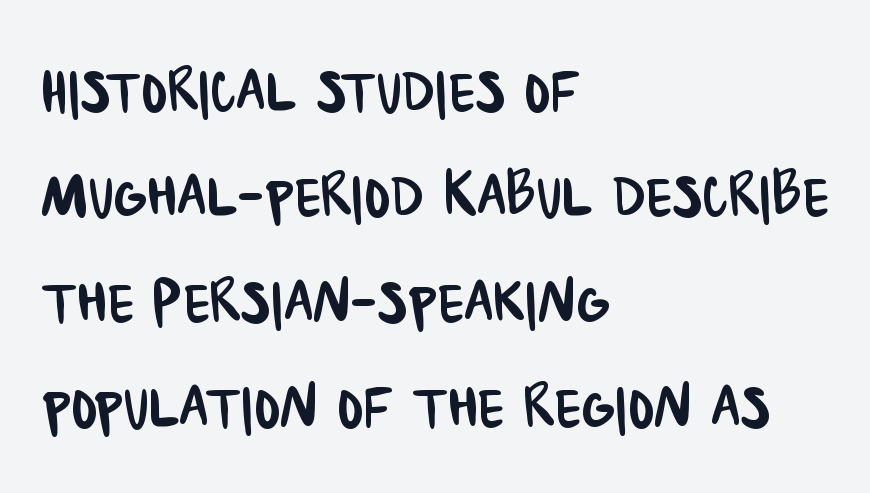
{"serif": "no", "width": "condensed", "stroke_contrast": "low", "x_height": "large", "monospaced": "no", "underline": "no", "align": "left", "line_spacing": "normal", "line_spacing_ratio": 1.37, "letter_spacing": "normal", "letter_spacing_em": 0.0, "glyph_px": 77}
